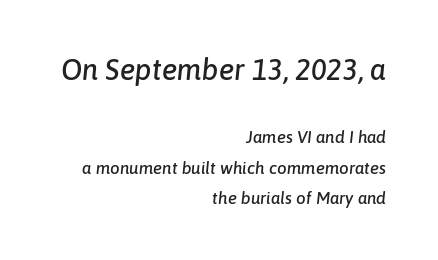
Q: Is the text italic (slanted)? A: Yes, it leans right by about 6 degrees.
Q: Is the text underlined? A: No.
Q: How is the paragraph aligned? A: Right-aligned.
Q: Is the spacing between letters normal or unusually wide? A: Normal.
Q: Which block of text is set in a larger size, the first (top) or the second (bottom)? A: The first (top) one.
Q: Width (condensed, normal, or wide)? A: Normal.
Q: Stroke contrast? A: Low.
Q: x-height? A: Medium.
Q: Monospaced? A: No.
